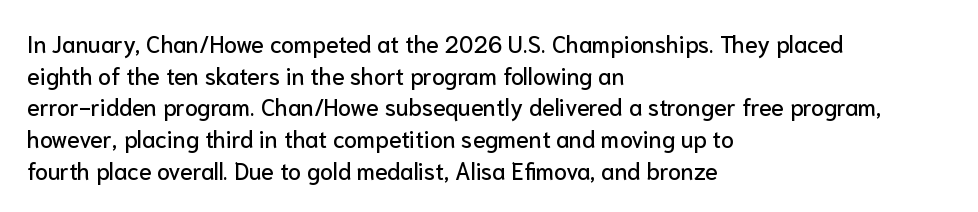
The tracking reads as untouched default to a designer's eye. These lines were composed using upright roman letters. A clean baseline with only descenders dipping below it. The designer left line spacing at the default. The lines are quadded left.
